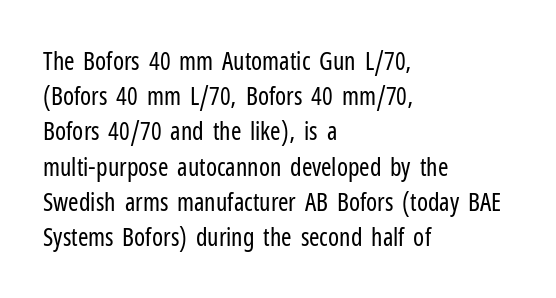
Q: Is the text bold? A: No.
Q: Is the text italic (slanted)? A: No, it is upright.
Q: Is the text underlined? A: No.
Q: How is the paragraph aligned? A: Left-aligned.
Q: Is the spacing between letters normal or unusually wide? A: Normal.
Q: Is the spacing between lines tight, normal or loose? A: Normal.
